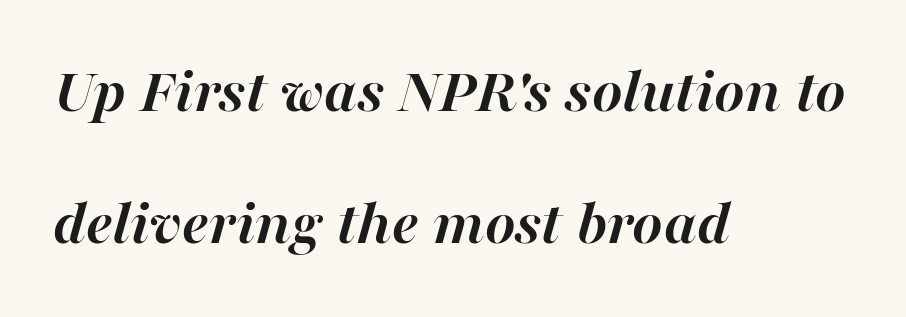
{"italic": "yes", "lean": "right", "slant_degrees": 16, "bold": "yes", "weight": "semibold", "width": "normal", "stroke_contrast": "high", "x_height": "medium", "monospaced": "no", "underline": "no", "align": "left", "line_spacing": "loose", "line_spacing_ratio": 2.03, "letter_spacing": "normal", "letter_spacing_em": 0.0, "glyph_px": 65}
